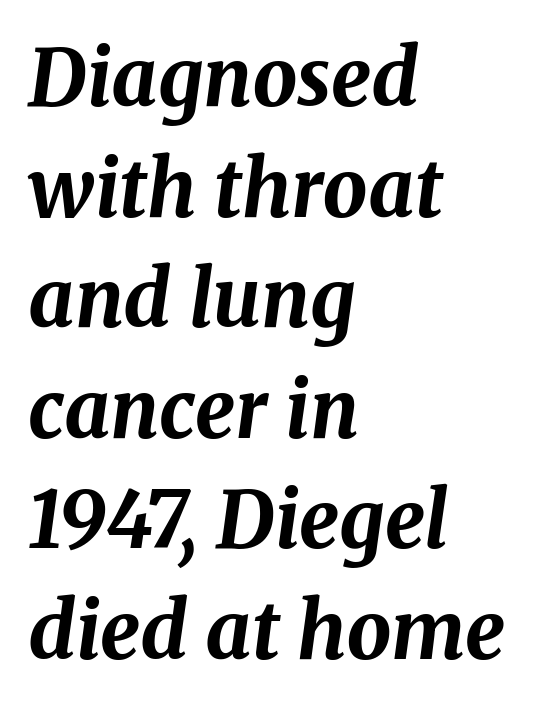
The image shows 79 px bold type, italic (leaning right); set left-aligned, normal line spacing (1.4x), normal letter spacing, not underlined; medium stroke contrast and a medium x-height.
